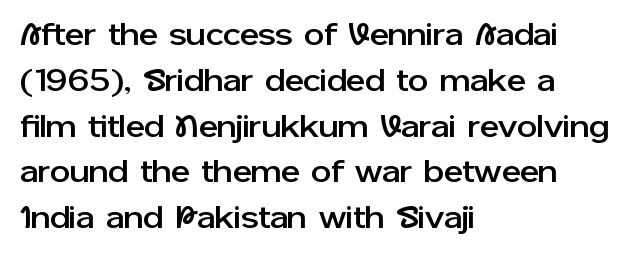
The image shows 32 px sans-serif type, upright; set left-aligned, normal line spacing (1.43x), normal letter spacing, not underlined; low stroke contrast and a medium x-height.
